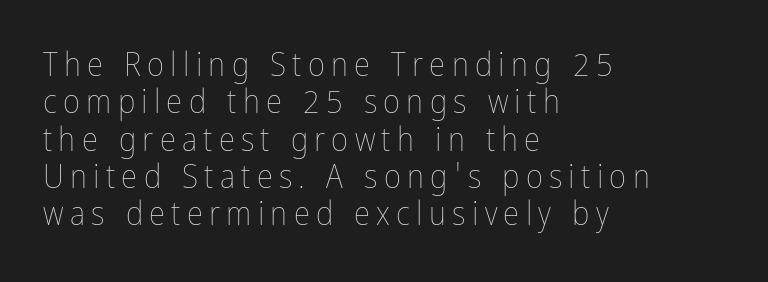
Q: Is the text bold? A: No.
Q: Is the text italic (slanted)? A: No, it is upright.
Q: Is the text underlined? A: No.
Q: How is the paragraph aligned? A: Left-aligned.
Q: Is the spacing between lines tight, normal or loose? A: Tight.
Q: Width (condensed, normal, or wide)? A: Condensed.
Q: Stroke contrast? A: Low.
Q: x-height? A: Medium.
Q: Monospaced? A: No.
